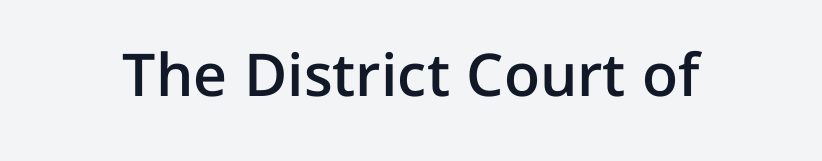
Q: Is the text bold? A: Semi-bold.
Q: Is the text italic (slanted)? A: No, it is upright.
Q: Is the typeface a serif or a sans-serif typeface? A: Sans-serif.
Q: Is the text underlined? A: No.
Q: Is the spacing between letters normal or unusually wide? A: Normal.
Q: Width (condensed, normal, or wide)? A: Normal.
Q: Stroke contrast? A: Low.
Q: x-height? A: Medium.
Q: Monospaced? A: No.
